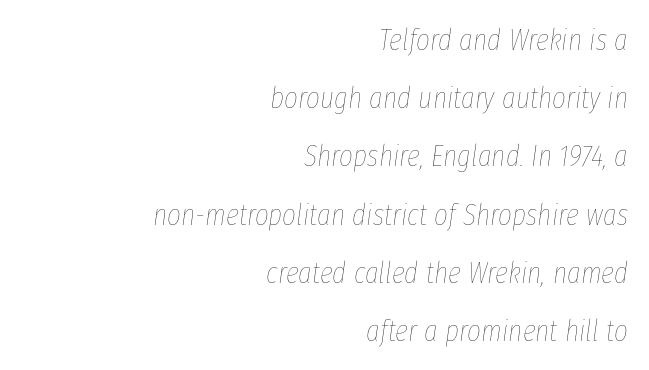
{"italic": "yes", "lean": "right", "slant_degrees": 8, "bold": "no", "weight": "thin", "width": "condensed", "stroke_contrast": "low", "x_height": "medium", "monospaced": "no", "underline": "no", "align": "right", "line_spacing": "loose", "line_spacing_ratio": 1.94, "letter_spacing": "normal", "letter_spacing_em": 0.0, "glyph_px": 30}
